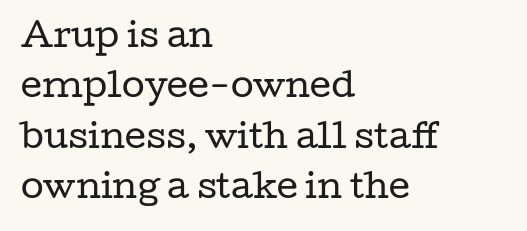
The image shows 33 px regular-weight, wide serif type, upright; set left-aligned, normal line spacing (1.53x), normal letter spacing, not underlined; low stroke contrast and a medium x-height.
